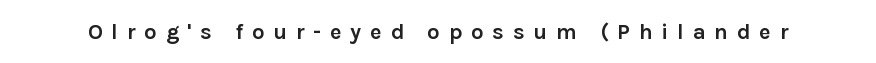
The image shows 22 px bold type, upright; set unusually wide letter spacing (+0.4 em), not underlined.
